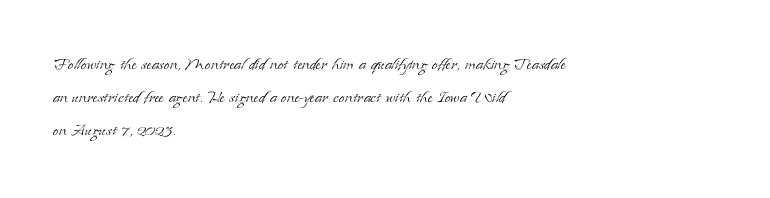
The face looks like a standard text weight, possibly lighter. Short and long lines alike share a common starting point at left. Vertically, the passage feels balanced, rows spaced as you'd expect. A bare baseline throughout the passage. Here the glyphs are tracked normally, forming tight word shapes.
